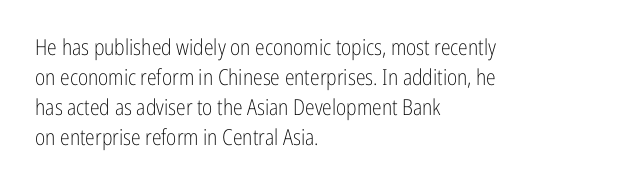
{"italic": "no", "bold": "no", "underline": "no", "align": "left", "line_spacing": "normal", "line_spacing_ratio": 1.37, "letter_spacing": "normal", "letter_spacing_em": 0.0, "glyph_px": 22}
